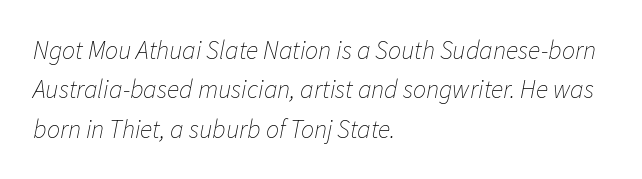
The image shows 26 px text type, italic (leaning right); set left-aligned, normal line spacing (1.51x), normal letter spacing, not underlined.
